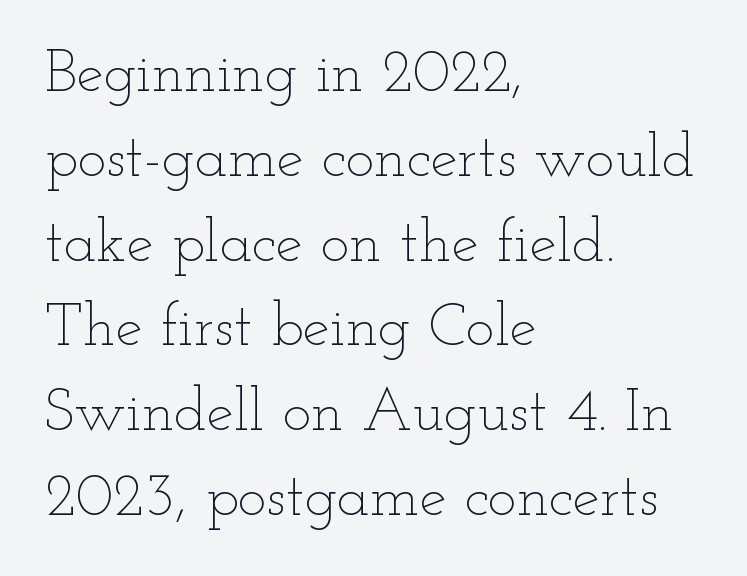
The specimen omits any rule beneath the text block's lines. Do the letters lean? They stand straight. Do the characters align in a grid? No, the font is proportional. Default kerning and tracking; the words read as compact shapes. The typeface has the unassuming heft of standard copy or less. If you measured baseline to baseline, you'd find a middling distance.
